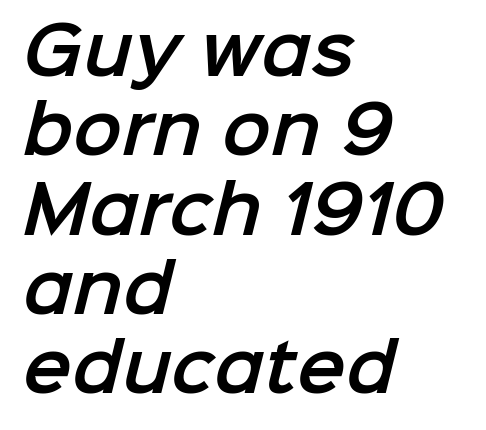
Q: Is the typeface a serif or a sans-serif typeface? A: Sans-serif.
Q: Is the text underlined? A: No.
Q: How is the paragraph aligned? A: Left-aligned.
Q: Is the spacing between letters normal or unusually wide? A: Normal.
Q: Width (condensed, normal, or wide)? A: Normal.
Q: Stroke contrast? A: Low.
Q: x-height? A: Medium.
Q: Monospaced? A: No.
